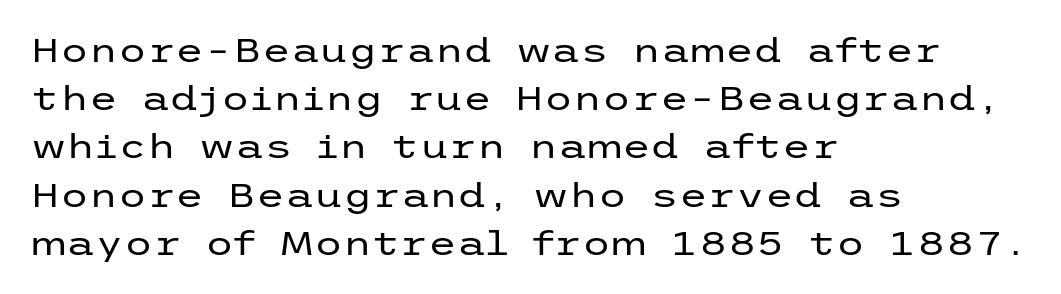
Q: Is the text bold? A: No.
Q: Is the text italic (slanted)? A: No, it is upright.
Q: Is the typeface a serif or a sans-serif typeface? A: Sans-serif.
Q: Is the text underlined? A: No.
Q: How is the paragraph aligned? A: Left-aligned.
Q: Is the spacing between letters normal or unusually wide? A: Normal.
Q: Is the spacing between lines tight, normal or loose? A: Normal.
Q: Width (condensed, normal, or wide)? A: Wide.
Q: Stroke contrast? A: Low.
Q: x-height? A: Medium.
